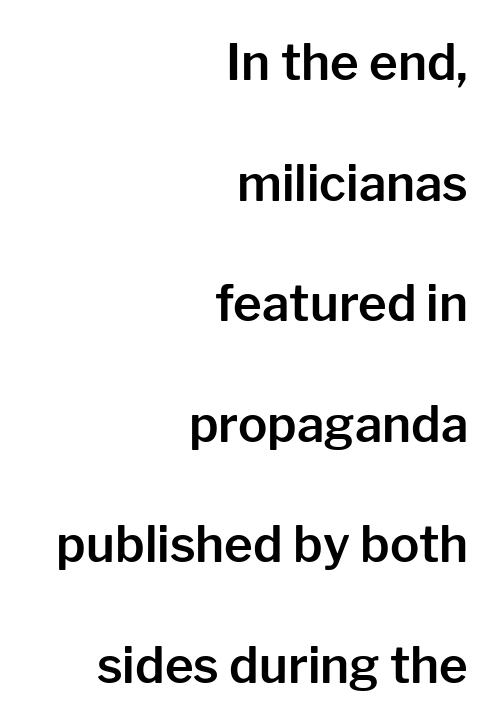
{"serif": "no", "italic": "no", "width": "normal", "stroke_contrast": "low", "x_height": "medium", "monospaced": "no", "underline": "no", "align": "right", "line_spacing": "loose", "line_spacing_ratio": 2.46, "letter_spacing": "normal", "letter_spacing_em": 0.0, "glyph_px": 49}
